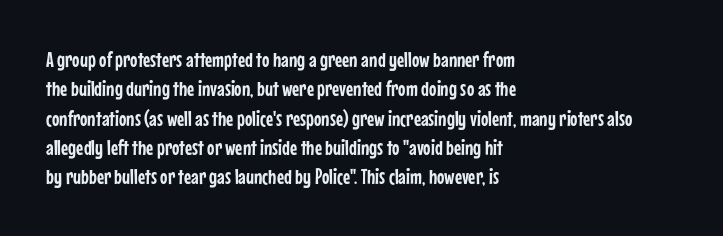
{"italic": "no", "underline": "no", "align": "left", "line_spacing": "normal", "line_spacing_ratio": 1.33, "letter_spacing": "normal", "letter_spacing_em": 0.0, "glyph_px": 22}
